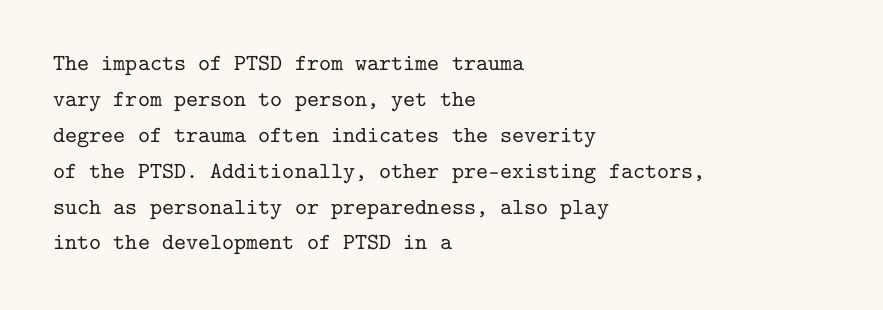
{"italic": "no", "underline": "no", "align": "left", "line_spacing": "normal", "line_spacing_ratio": 1.56, "letter_spacing": "normal", "letter_spacing_em": 0.0, "glyph_px": 23}
